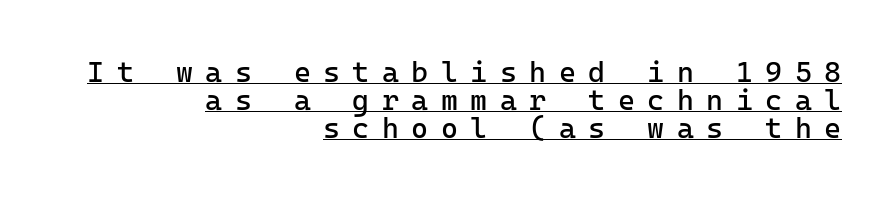
Q: Is the text bold? A: No.
Q: Is the text italic (slanted)? A: No, it is upright.
Q: Is the typeface a serif or a sans-serif typeface? A: Sans-serif.
Q: Is the text underlined? A: Yes.
Q: How is the paragraph aligned? A: Right-aligned.
Q: Is the spacing between letters normal or unusually wide? A: Unusually wide.
Q: Is the spacing between lines tight, normal or loose? A: Tight.
Q: Width (condensed, normal, or wide)? A: Normal.
Q: Stroke contrast? A: Low.
Q: x-height? A: Medium.
Q: Monospaced? A: Yes.
